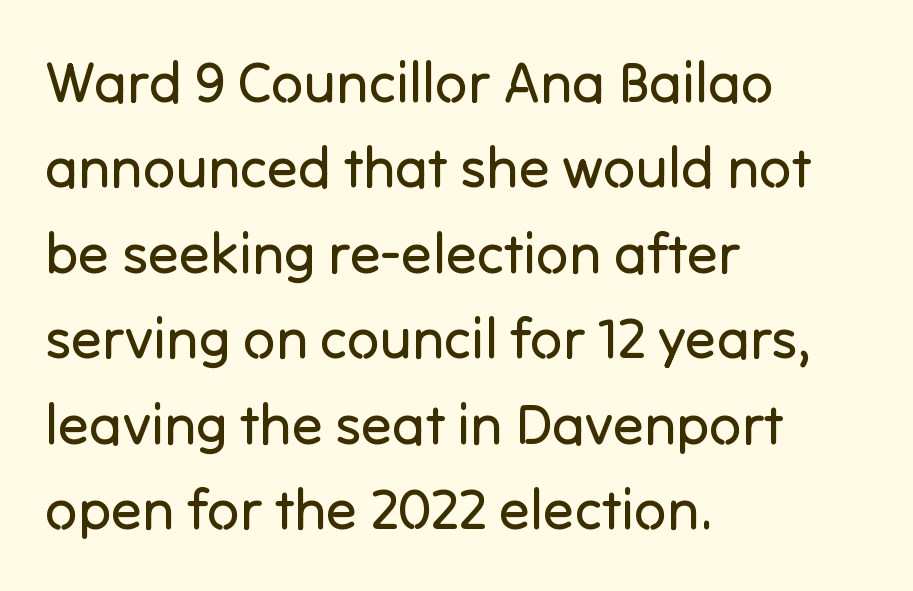
{"serif": "no", "italic": "no", "bold": "no", "weight": "regular", "width": "normal", "stroke_contrast": "low", "x_height": "medium", "monospaced": "no", "underline": "no", "align": "left", "line_spacing": "normal", "line_spacing_ratio": 1.5, "letter_spacing": "normal", "letter_spacing_em": 0.0, "glyph_px": 57}
